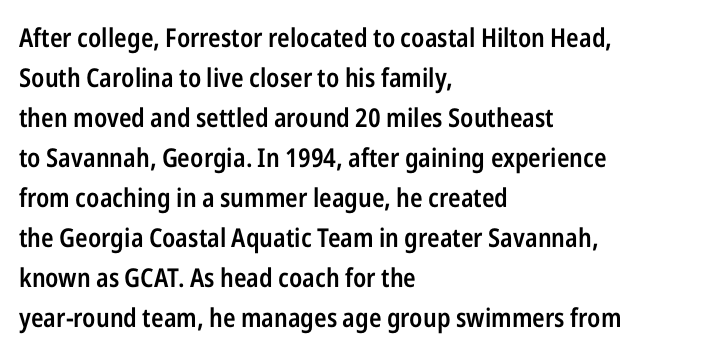
The image shows 26 px text type, upright; set left-aligned, normal line spacing (1.54x), normal letter spacing, not underlined.
